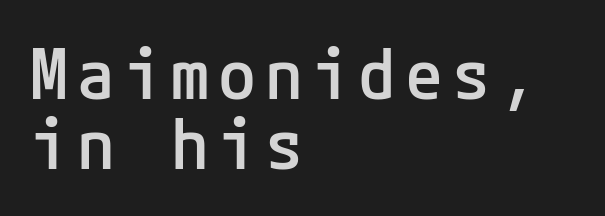
{"serif": "no", "italic": "no", "bold": "semi", "weight": "semibold", "width": "normal", "stroke_contrast": "low", "x_height": "medium", "underline": "no", "align": "left", "line_spacing": "tight", "line_spacing_ratio": 1.01, "glyph_px": 69}
